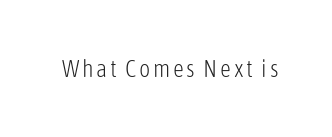
Q: Is the text bold? A: No.
Q: Is the text italic (slanted)? A: No, it is upright.
Q: Is the text underlined? A: No.
